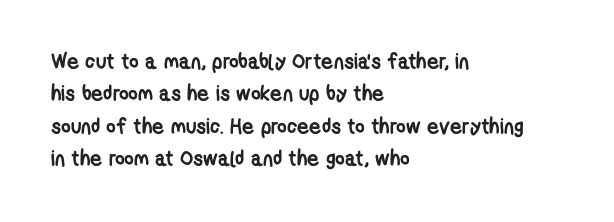
The image shows 21 px bold type; set left-aligned, normal line spacing (1.54x), normal letter spacing, not underlined.
